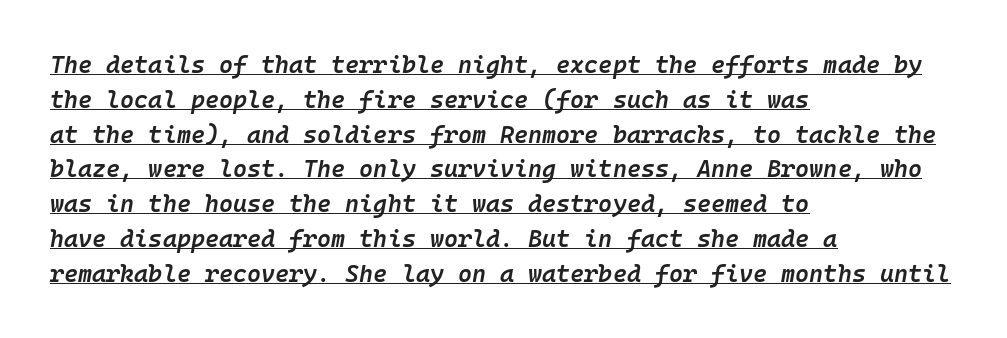
{"italic": "yes", "lean": "right", "slant_degrees": 10, "bold": "semi", "underline": "yes", "align": "left", "line_spacing": "normal", "line_spacing_ratio": 1.45, "letter_spacing": "normal", "letter_spacing_em": 0.0, "glyph_px": 24}
